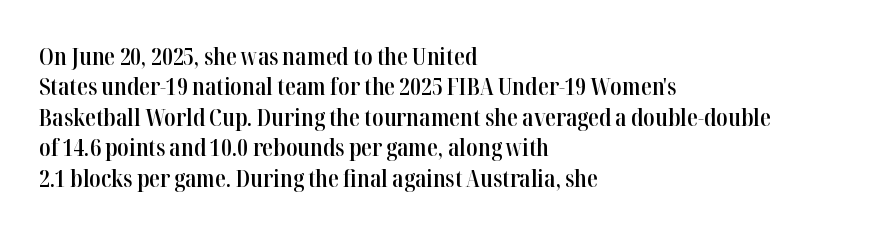
The image shows 24 px text type, upright; set left-aligned, normal line spacing (1.27x), normal letter spacing, not underlined.
